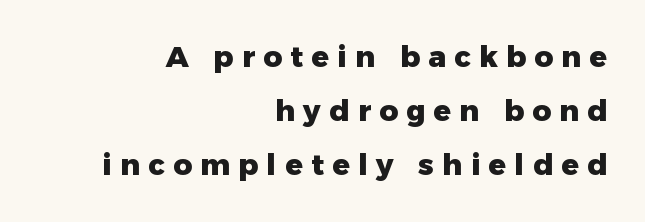
Q: Is the text bold? A: Yes.
Q: Is the text italic (slanted)? A: No, it is upright.
Q: Is the typeface a serif or a sans-serif typeface? A: Sans-serif.
Q: Is the text underlined? A: No.
Q: How is the paragraph aligned? A: Right-aligned.
Q: Is the spacing between letters normal or unusually wide? A: Unusually wide.
Q: Width (condensed, normal, or wide)? A: Normal.
Q: Stroke contrast? A: Low.
Q: x-height? A: Medium.
Q: Monospaced? A: No.
